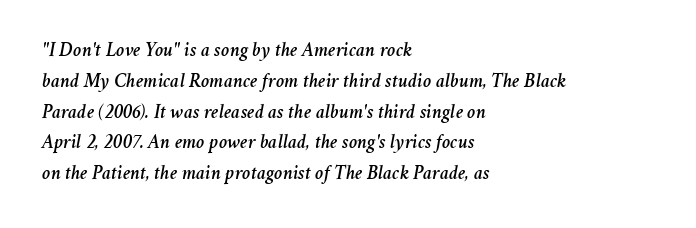
Q: Is the text italic (slanted)? A: Yes, it leans right by about 11 degrees.
Q: Is the text underlined? A: No.
Q: How is the paragraph aligned? A: Left-aligned.
Q: Is the spacing between letters normal or unusually wide? A: Normal.
Q: Is the spacing between lines tight, normal or loose? A: Normal.
